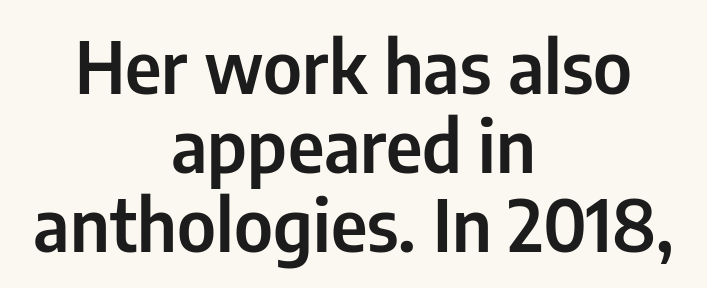
No italicization has been applied; the sample stays upright. The text was rendered using a sans face with plain stroke endings. What stands out about the letter spacing? Nothing — it is the standard amount. A typesetter would call this proportional, since set widths differ per character. Whoever set this chose condensed vertical rhythm over breathing room.
